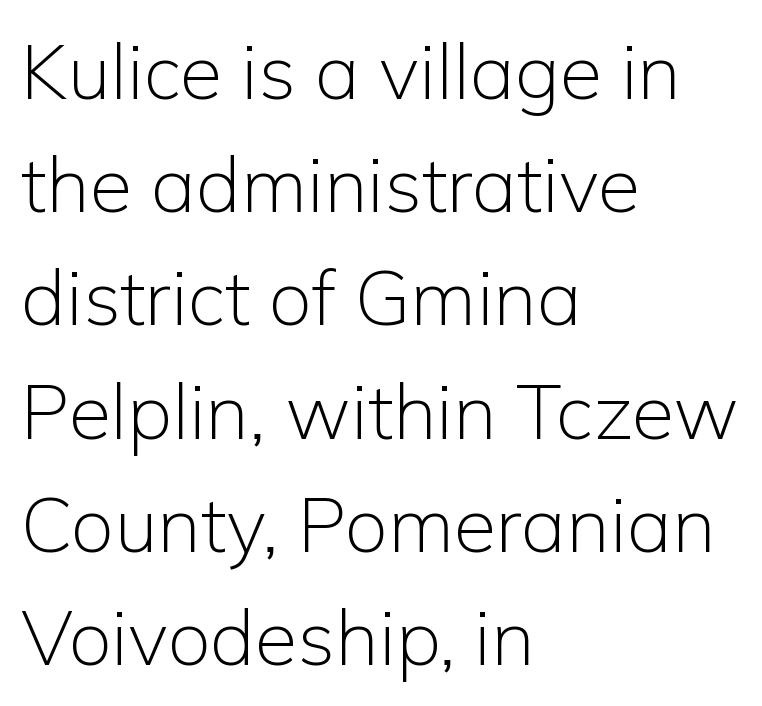
Q: Is the text bold? A: No.
Q: Is the text italic (slanted)? A: No, it is upright.
Q: Is the typeface a serif or a sans-serif typeface? A: Sans-serif.
Q: Is the text underlined? A: No.
Q: How is the paragraph aligned? A: Left-aligned.
Q: Is the spacing between letters normal or unusually wide? A: Normal.
Q: Is the spacing between lines tight, normal or loose? A: Normal.
Q: Width (condensed, normal, or wide)? A: Normal.
Q: Stroke contrast? A: Low.
Q: x-height? A: Medium.
Q: Monospaced? A: No.
